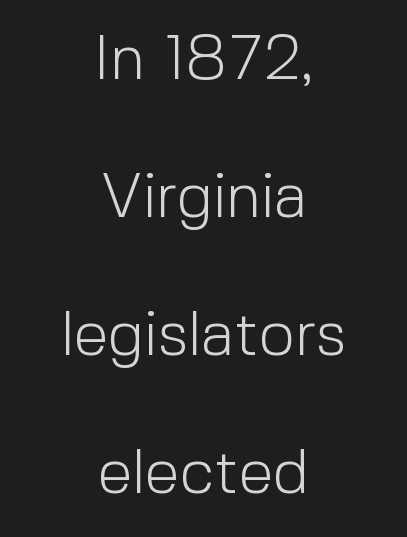
Q: Is the text bold? A: No.
Q: Is the text italic (slanted)? A: No, it is upright.
Q: Is the typeface a serif or a sans-serif typeface? A: Sans-serif.
Q: Is the text underlined? A: No.
Q: How is the paragraph aligned? A: Centered.
Q: Is the spacing between letters normal or unusually wide? A: Normal.
Q: Is the spacing between lines tight, normal or loose? A: Loose.
Q: Width (condensed, normal, or wide)? A: Normal.
Q: x-height? A: Medium.
Q: Monospaced? A: No.
